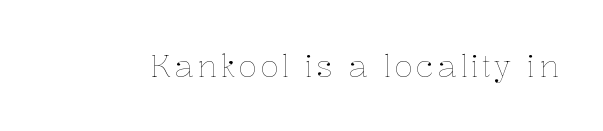
Q: Is the text bold? A: No.
Q: Is the text italic (slanted)? A: No, it is upright.
Q: Is the text underlined? A: No.
Q: Width (condensed, normal, or wide)? A: Normal.
Q: Stroke contrast? A: Low.
Q: x-height? A: Medium.
Q: Monospaced? A: No.
